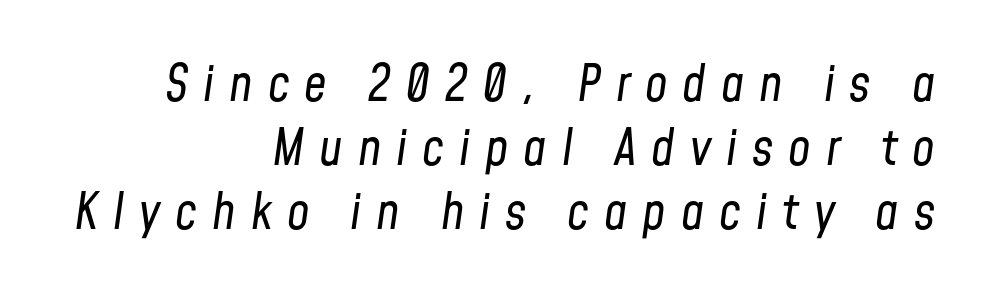
Summary of weight: not heavy and not bold. Here the designer chose a conventional face with non-uniform glyph widths. The tracking reads as deliberately expanded to a designer's eye. The letters are slanted; this is an italic face.
